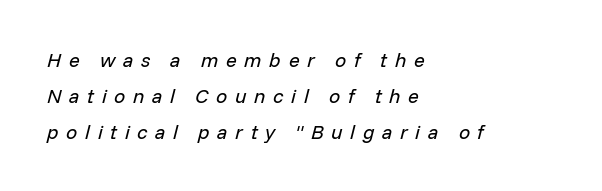
Which margin do the lines hug? The left one — the right edge is uneven. The tracking jumps out immediately: characters are airy and widely separated. Stroke mass is kept to a normal reading level or below. Characters are canted at an angle relative to the baseline's perpendicular. Has an underline been added? It has not.
